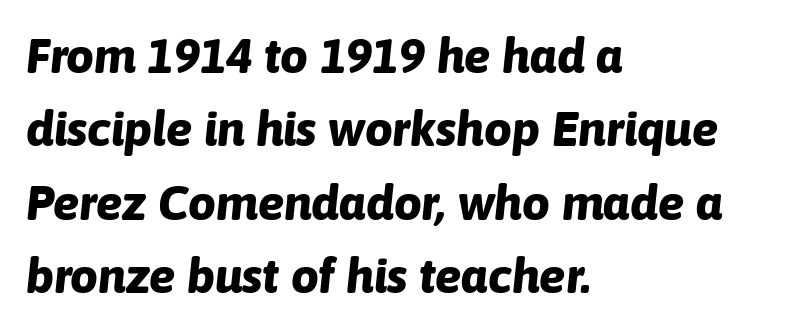
Q: Is the text bold? A: Yes.
Q: Is the text italic (slanted)? A: Yes, it leans right by about 6 degrees.
Q: Is the text underlined? A: No.
Q: How is the paragraph aligned? A: Left-aligned.
Q: Is the spacing between letters normal or unusually wide? A: Normal.
Q: Is the spacing between lines tight, normal or loose? A: Normal.
Q: Width (condensed, normal, or wide)? A: Normal.
Q: Stroke contrast? A: Low.
Q: x-height? A: Medium.
Q: Monospaced? A: No.
